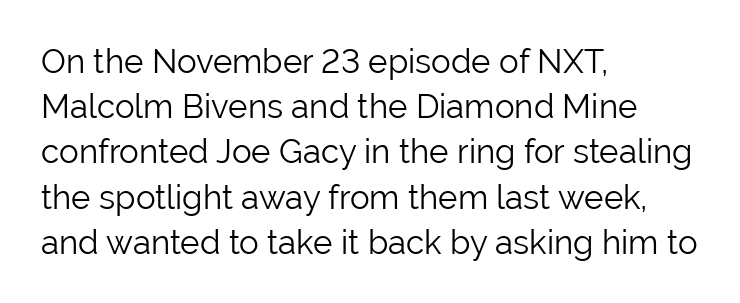
Q: Is the text bold? A: No.
Q: Is the text italic (slanted)? A: No, it is upright.
Q: Is the typeface a serif or a sans-serif typeface? A: Sans-serif.
Q: Is the text underlined? A: No.
Q: How is the paragraph aligned? A: Left-aligned.
Q: Is the spacing between letters normal or unusually wide? A: Normal.
Q: Is the spacing between lines tight, normal or loose? A: Normal.
Q: Width (condensed, normal, or wide)? A: Normal.
Q: Stroke contrast? A: Low.
Q: x-height? A: Medium.
Q: Monospaced? A: No.
